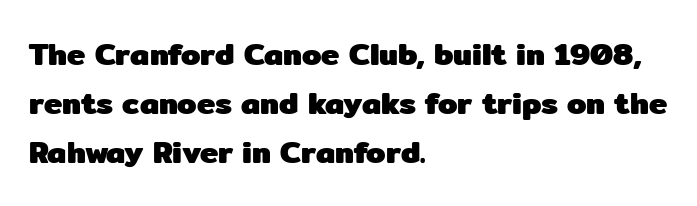
Caption: standard tracking, unaltered. You could not count columns in this text — the font is proportionally spaced. Glance below the letters and you will spot only blank space. Interline gaps are of average width in this sample. This rendering employs a face without finishing strokes, i.e., a sans-serif.
